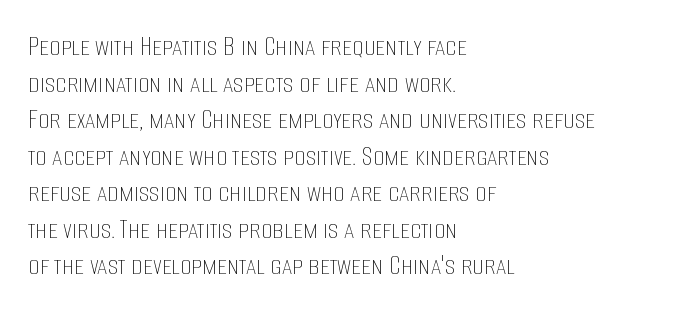
{"italic": "no", "bold": "no", "weight": "thin", "width": "condensed", "stroke_contrast": "low", "x_height": "large", "monospaced": "no", "underline": "no", "align": "left", "line_spacing": "normal", "line_spacing_ratio": 1.26, "letter_spacing": "normal", "letter_spacing_em": 0.0, "glyph_px": 29}
